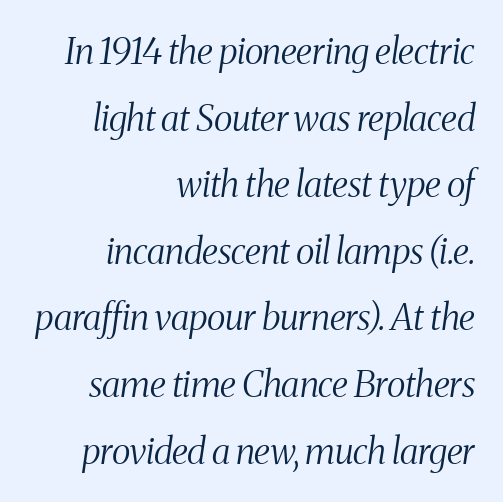
The image shows 36 px light, condensed serif type, italic (leaning right); set right-aligned, line spacing 1.85x, normal letter spacing, not underlined; medium stroke contrast and a medium x-height.
